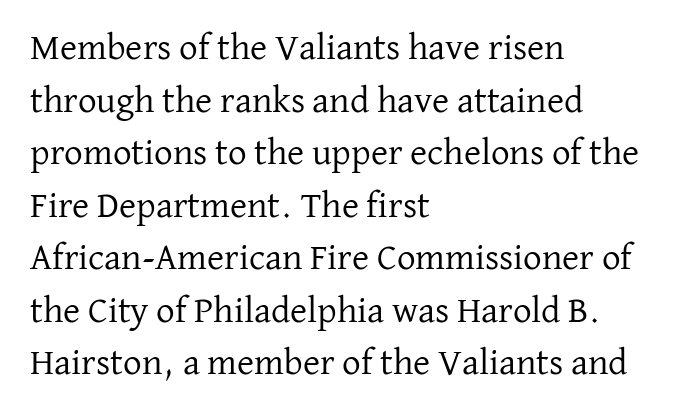
{"serif": "yes", "italic": "no", "bold": "no", "weight": "regular", "width": "normal", "stroke_contrast": "low", "x_height": "medium", "monospaced": "no", "underline": "no", "align": "left", "line_spacing": "normal", "line_spacing_ratio": 1.42, "letter_spacing": "normal", "letter_spacing_em": 0.0, "glyph_px": 37}
